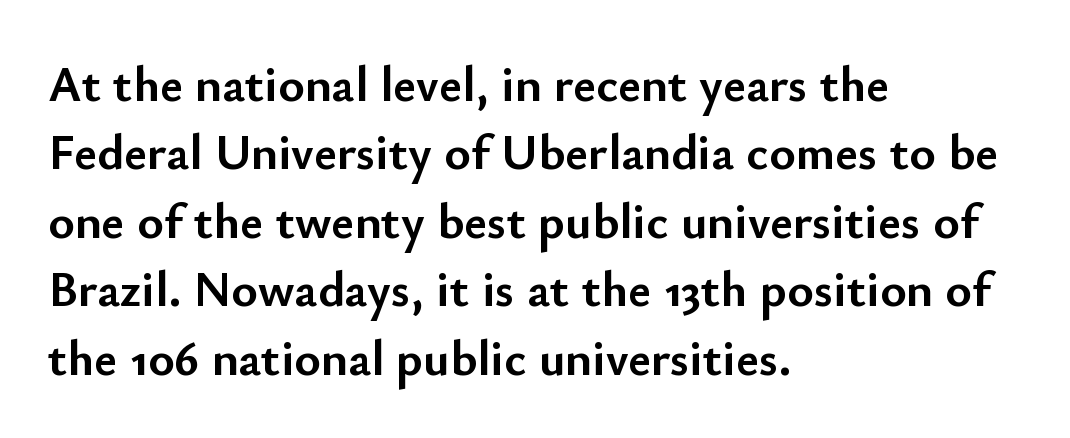
Q: Is the text bold? A: Yes.
Q: Is the text italic (slanted)? A: No, it is upright.
Q: Is the typeface a serif or a sans-serif typeface? A: Sans-serif.
Q: Is the text underlined? A: No.
Q: How is the paragraph aligned? A: Left-aligned.
Q: Is the spacing between letters normal or unusually wide? A: Normal.
Q: Is the spacing between lines tight, normal or loose? A: Normal.
Q: Width (condensed, normal, or wide)? A: Normal.
Q: Stroke contrast? A: Low.
Q: x-height? A: Small.
Q: Monospaced? A: No.
